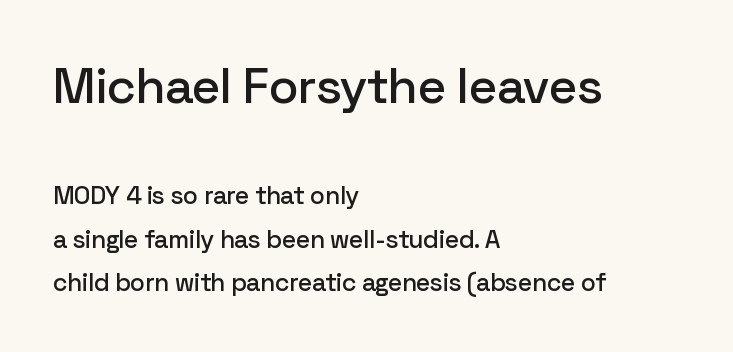
Italic: no, the glyphs are upright roman. Character widths vary here, with narrow letters taking less room than wide ones. Lines of text with bare space underneath. Stroke terminals: plain, sans-serif. Scale decreases going downward across the two blocks.
